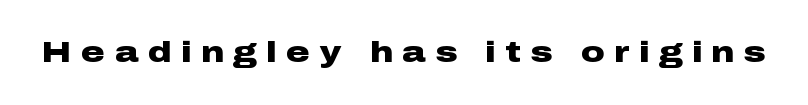
The image shows 29 px heavy, wide sans-serif type, upright; set unusually wide letter spacing (+0.34 em), not underlined; low stroke contrast and a medium x-height.
